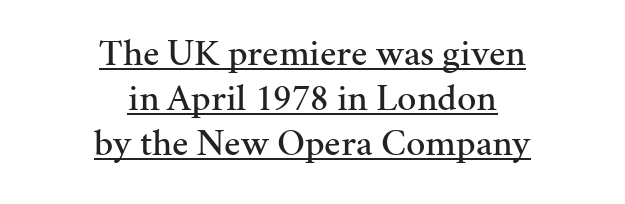
A typesetter would call this proportional, since set widths differ per character. Line starts and ends both wander, symmetrically. Is there any slant? The stems are plumb. Underlined type.
